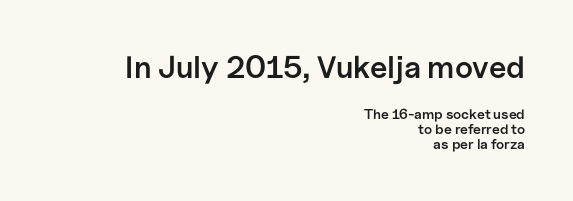
{"serif": "no", "italic": "no", "bold": "semi", "weight": "semibold", "width": "normal", "stroke_contrast": "low", "x_height": "medium", "monospaced": "no", "underline": "no", "align": "right", "line_spacing": "tight", "line_spacing_ratio": 1.05, "letter_spacing": "normal", "letter_spacing_em": 0.0, "larger_block": "first", "size_ratio": 2.21, "glyph_px": 31}
